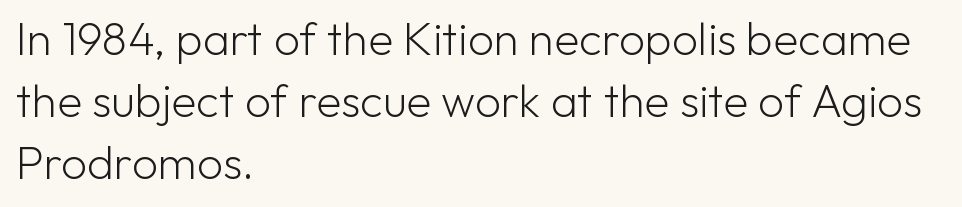
Q: Is the text bold? A: No.
Q: Is the text italic (slanted)? A: No, it is upright.
Q: Is the typeface a serif or a sans-serif typeface? A: Sans-serif.
Q: Is the text underlined? A: No.
Q: How is the paragraph aligned? A: Left-aligned.
Q: Is the spacing between letters normal or unusually wide? A: Normal.
Q: Is the spacing between lines tight, normal or loose? A: Normal.
Q: Width (condensed, normal, or wide)? A: Normal.
Q: Stroke contrast? A: Low.
Q: x-height? A: Medium.
Q: Monospaced? A: No.
